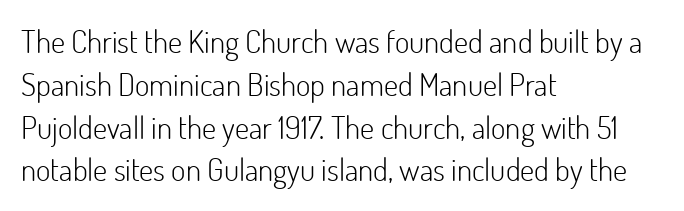
Q: Is the text bold? A: No.
Q: Is the text italic (slanted)? A: No, it is upright.
Q: Is the typeface a serif or a sans-serif typeface? A: Sans-serif.
Q: Is the text underlined? A: No.
Q: How is the paragraph aligned? A: Left-aligned.
Q: Is the spacing between letters normal or unusually wide? A: Normal.
Q: Is the spacing between lines tight, normal or loose? A: Normal.
Q: Width (condensed, normal, or wide)? A: Normal.
Q: Stroke contrast? A: Low.
Q: x-height? A: Small.
Q: Monospaced? A: No.
